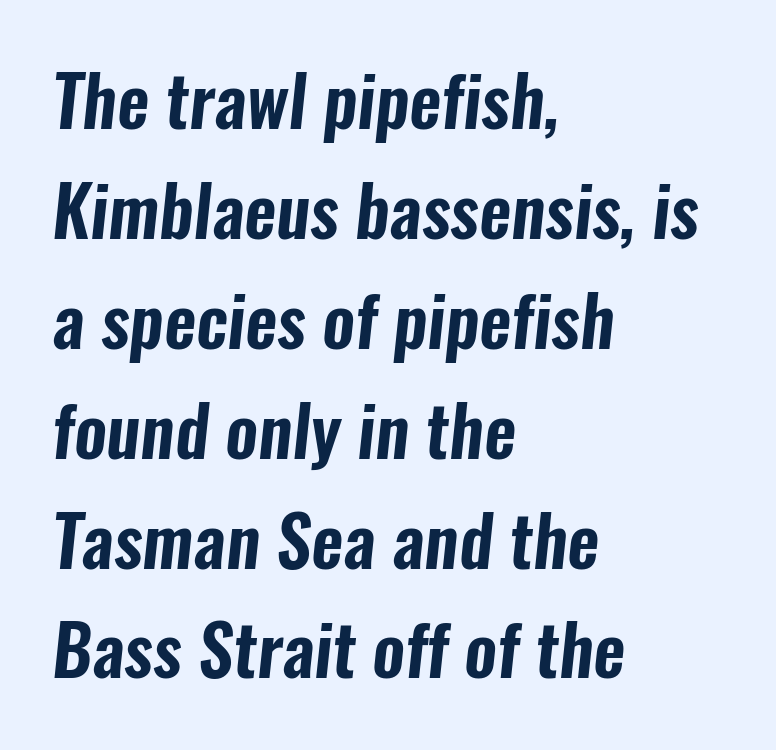
The image shows 70 px condensed sans-serif type; set left-aligned, normal line spacing (1.57x), normal letter spacing, not underlined; low stroke contrast and a medium x-height.
